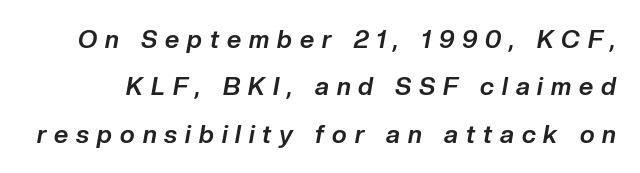
Q: Is the text bold? A: Yes.
Q: Is the text italic (slanted)? A: Yes, it leans right by about 10 degrees.
Q: Is the text underlined? A: No.
Q: Is the spacing between letters normal or unusually wide? A: Unusually wide.
Q: Is the spacing between lines tight, normal or loose? A: Loose.
